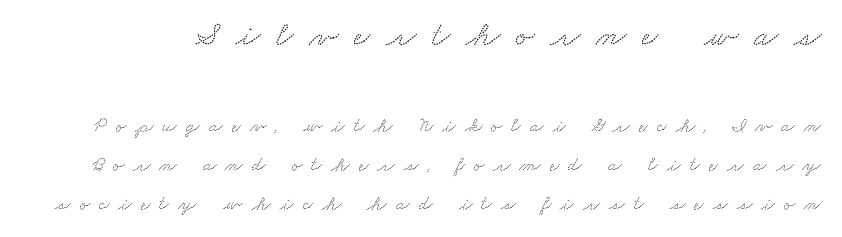
Q: Is the typeface a serif or a sans-serif typeface? A: Serif.
Q: Is the text underlined? A: No.
Q: Is the spacing between letters normal or unusually wide? A: Unusually wide.
Q: Is the spacing between lines tight, normal or loose? A: Loose.
Q: Which block of text is set in a larger size, the first (top) or the second (bottom)? A: The first (top) one.
Q: Width (condensed, normal, or wide)? A: Wide.
Q: Stroke contrast? A: Low.
Q: x-height? A: Small.
Q: Monospaced? A: No.
